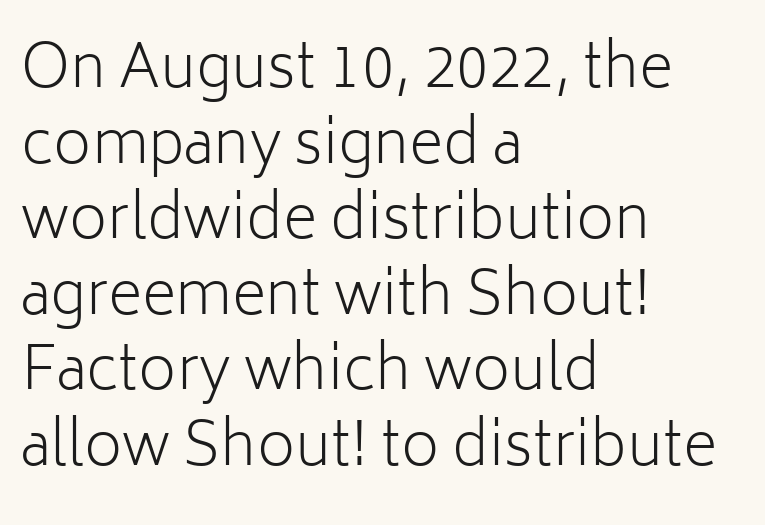
Q: Is the text bold? A: No.
Q: Is the text italic (slanted)? A: No, it is upright.
Q: Is the typeface a serif or a sans-serif typeface? A: Sans-serif.
Q: Is the text underlined? A: No.
Q: How is the paragraph aligned? A: Left-aligned.
Q: Is the spacing between letters normal or unusually wide? A: Normal.
Q: Is the spacing between lines tight, normal or loose? A: Normal.
Q: Width (condensed, normal, or wide)? A: Normal.
Q: Stroke contrast? A: Low.
Q: x-height? A: Medium.
Q: Monospaced? A: No.
